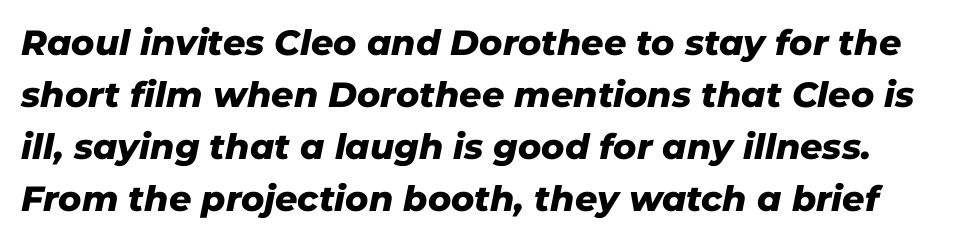
The image shows 35 px heavy type, italic (leaning right); set normal line spacing (1.49x), normal letter spacing, not underlined; low stroke contrast and a medium x-height.
